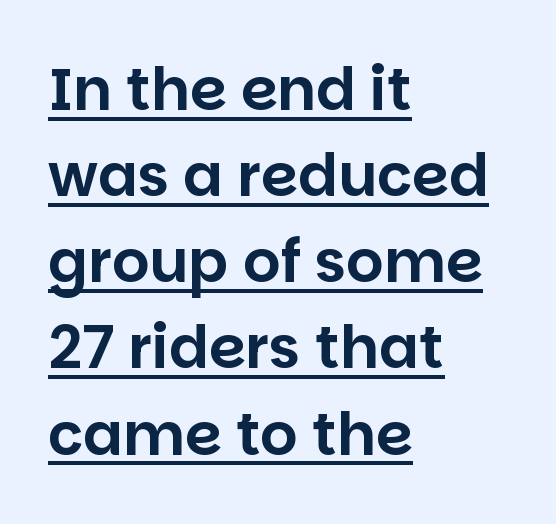
The image shows 59 px sans-serif type, upright; set left-aligned, normal line spacing (1.46x), normal letter spacing, underlined; low stroke contrast and a large x-height.
